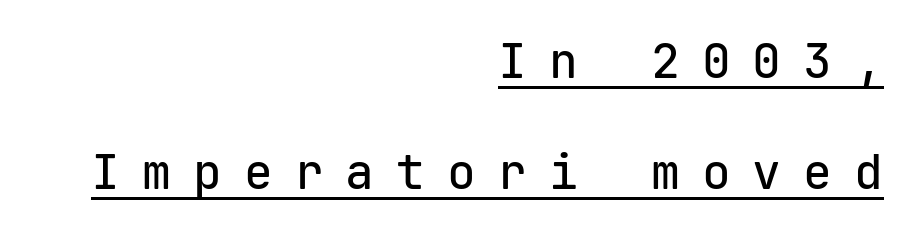
The image shows 48 px sans-serif type, upright, monospaced; set right-aligned, loose line spacing (2.32x), unusually wide letter spacing (+0.46 em), underlined; low stroke contrast and a medium x-height.
